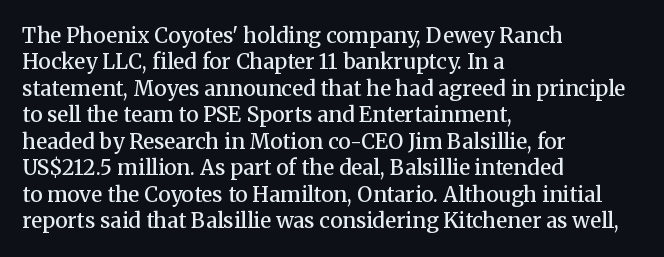
Its strokes are somewhat broadened, the hallmark of semibold type. Notice how descenders clear the ascenders below comfortably — that's standard leading. The letters stand straight up with perfectly vertical stems. Compared with a centered layout, this one pins lines to the left instead.
